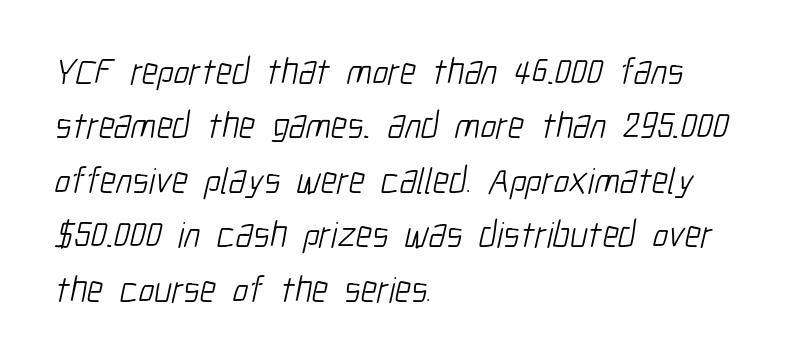
Stroke mass is kept to a normal reading level or below. Underlining? Definitely not there. The passage shown has conventional tracking throughout. Line beginnings align vertically; line endings do not.
